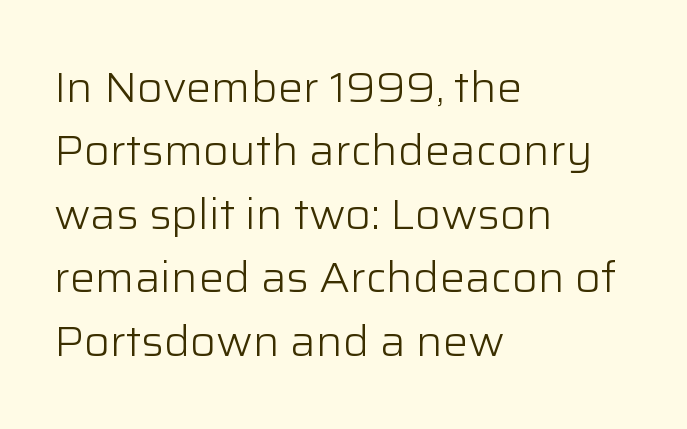
The image shows 42 px light sans-serif type, upright; set left-aligned, normal line spacing (1.51x), normal letter spacing, not underlined; low stroke contrast and a medium x-height.
